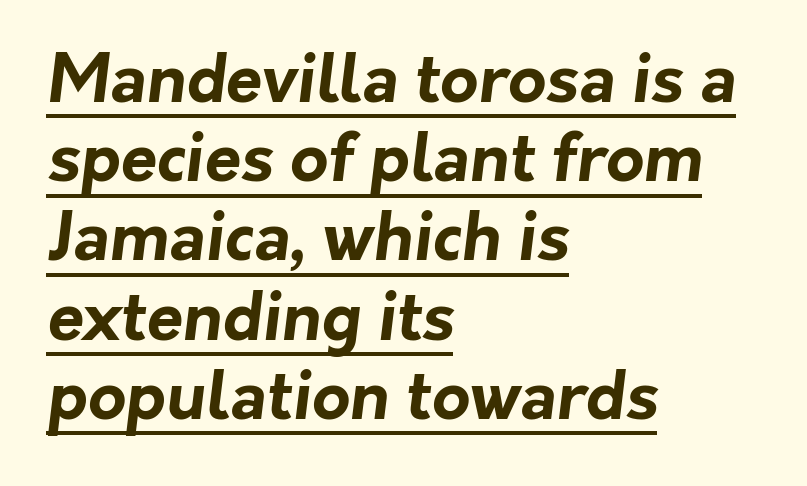
Q: Is the text bold? A: Yes.
Q: Is the typeface a serif or a sans-serif typeface? A: Sans-serif.
Q: Is the text underlined? A: Yes.
Q: How is the paragraph aligned? A: Left-aligned.
Q: Is the spacing between letters normal or unusually wide? A: Normal.
Q: Width (condensed, normal, or wide)? A: Normal.
Q: Stroke contrast? A: Low.
Q: x-height? A: Medium.
Q: Monospaced? A: No.
